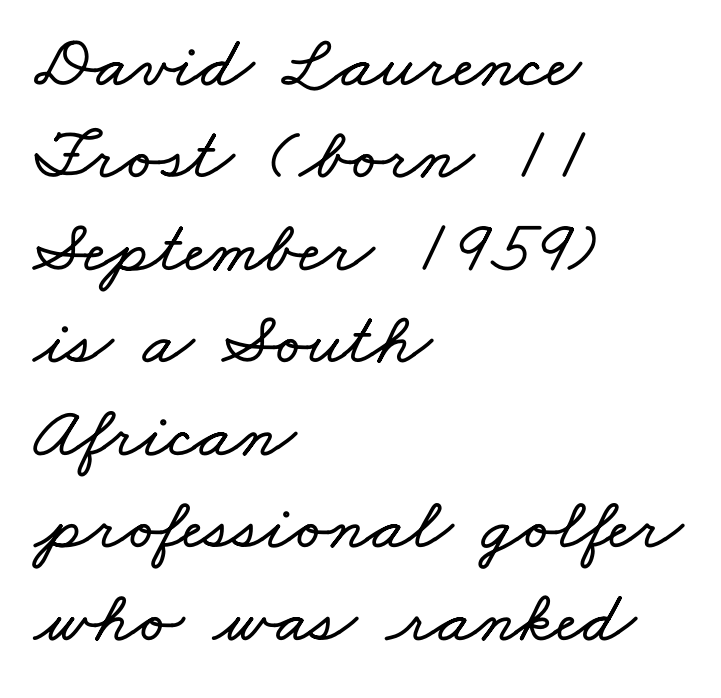
{"width": "wide", "stroke_contrast": "low", "x_height": "small", "monospaced": "no", "underline": "no", "align": "left", "line_spacing": "normal", "line_spacing_ratio": 1.25, "letter_spacing": "normal", "letter_spacing_em": 0.0, "glyph_px": 74}
